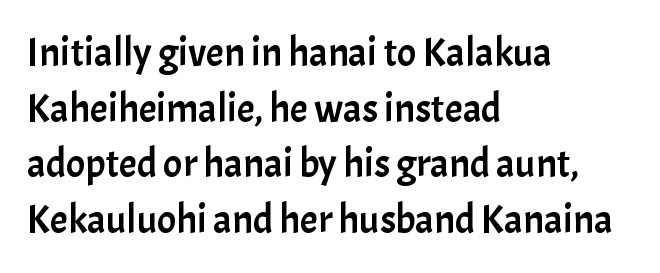
You could not count columns in this text — the font is proportionally spaced. Do the letters lean? They stand straight. Reading down the column, the eye jumps a familiar distance to each next line. Just letters on the line, the space beneath them empty.
